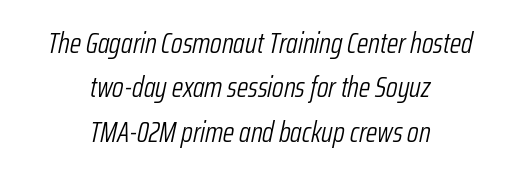
The image shows 29 px light, condensed type, italic (leaning right); set centered, normal line spacing (1.53x), normal letter spacing, not underlined; low stroke contrast and a medium x-height.
